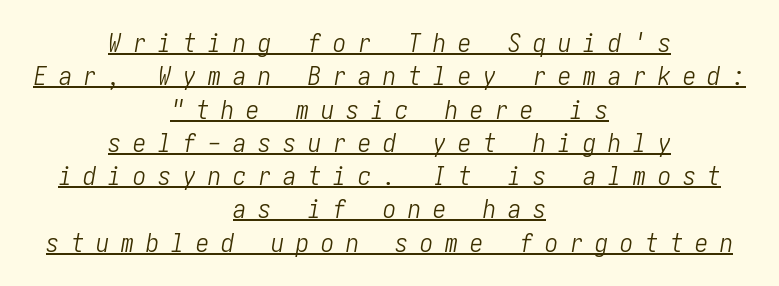
Successive baselines arrive at the customary interval. Notice how a bar underscores the lettering throughout. Each line is balanced around a shared central axis. You could only call the tracking loose — the letters float apart.
